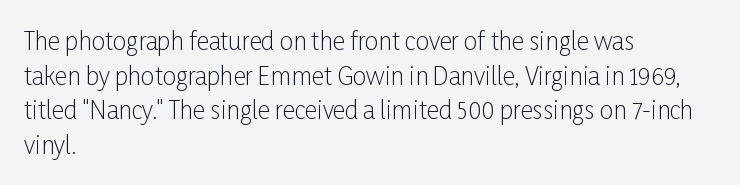
{"italic": "no", "bold": "no", "underline": "no", "align": "left", "line_spacing": "normal", "line_spacing_ratio": 1.44, "letter_spacing": "normal", "letter_spacing_em": 0.0, "glyph_px": 24}
